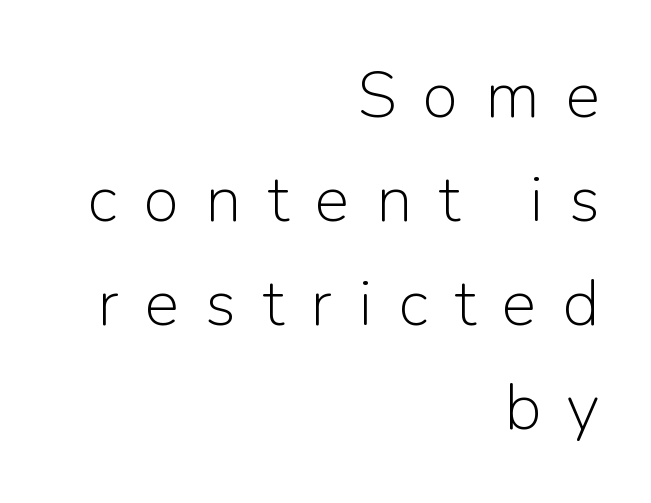
The image shows 65 px light sans-serif type, upright; set right-aligned, normal line spacing (1.6x), unusually wide letter spacing (+0.41 em), not underlined; low stroke contrast and a medium x-height.
